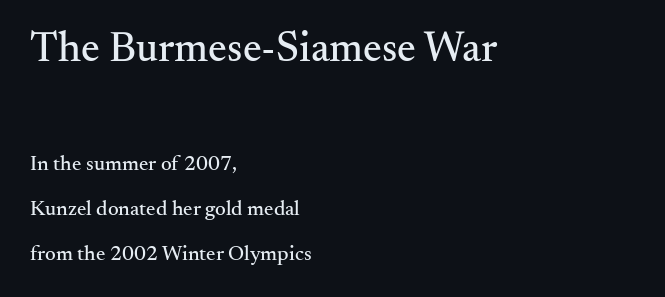
Q: Is the text italic (slanted)? A: No, it is upright.
Q: Is the typeface a serif or a sans-serif typeface? A: Serif.
Q: Is the text underlined? A: No.
Q: How is the paragraph aligned? A: Left-aligned.
Q: Is the spacing between letters normal or unusually wide? A: Normal.
Q: Is the spacing between lines tight, normal or loose? A: Loose.
Q: Which block of text is set in a larger size, the first (top) or the second (bottom)? A: The first (top) one.
Q: Width (condensed, normal, or wide)? A: Normal.
Q: Stroke contrast? A: Medium.
Q: x-height? A: Small.
Q: Monospaced? A: No.
